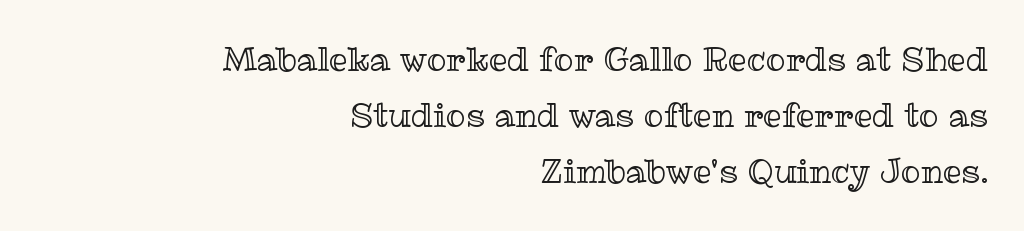
Q: Is the text italic (slanted)? A: No, it is upright.
Q: Is the text underlined? A: No.
Q: How is the paragraph aligned? A: Right-aligned.
Q: Is the spacing between letters normal or unusually wide? A: Normal.
Q: Is the spacing between lines tight, normal or loose? A: Normal.
Q: Width (condensed, normal, or wide)? A: Normal.
Q: x-height? A: Medium.
Q: Monospaced? A: No.
